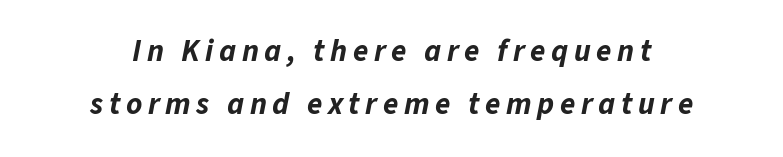
The image shows 31 px bold type, italic (leaning right); set centered, line spacing 1.71x, not underlined; low stroke contrast and a medium x-height.
